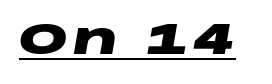
The image shows 43 px heavy, wide type, italic (leaning right); set underlined; low stroke contrast and a large x-height.
